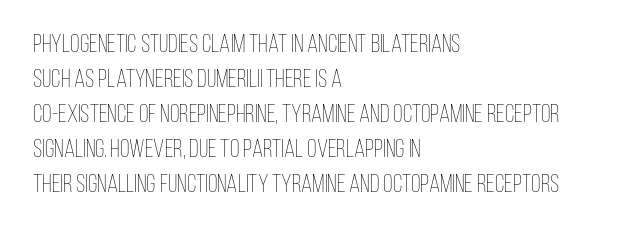
The image shows 25 px text type, upright; set left-aligned, normal line spacing (1.4x), normal letter spacing, not underlined.
